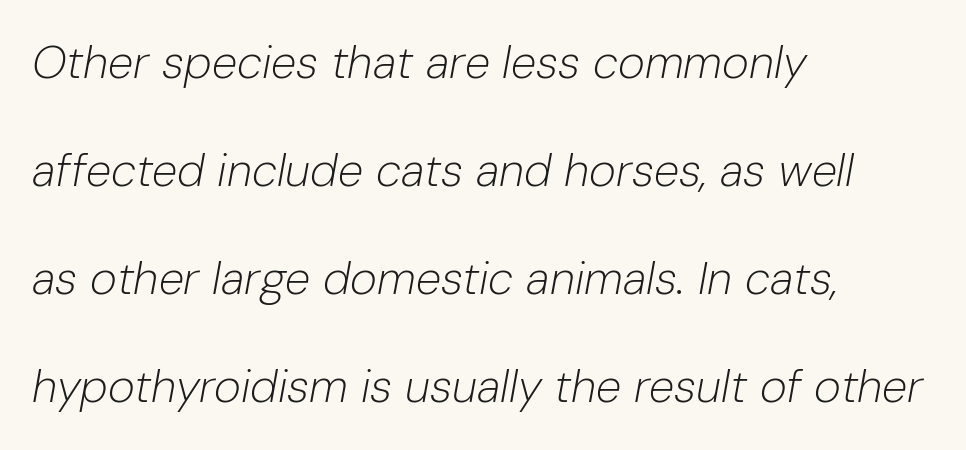
The cut favours lightness, reaching ordinary text weight at its darkest. This sample has the flowing, uneven cadence of proportional lettering. Characters follow at the spacing the type designer built in. Interline gaps are noticeably wide in this sample. Characters are canted at an angle relative to the baseline's perpendicular. Descenders hang freely into open space.
